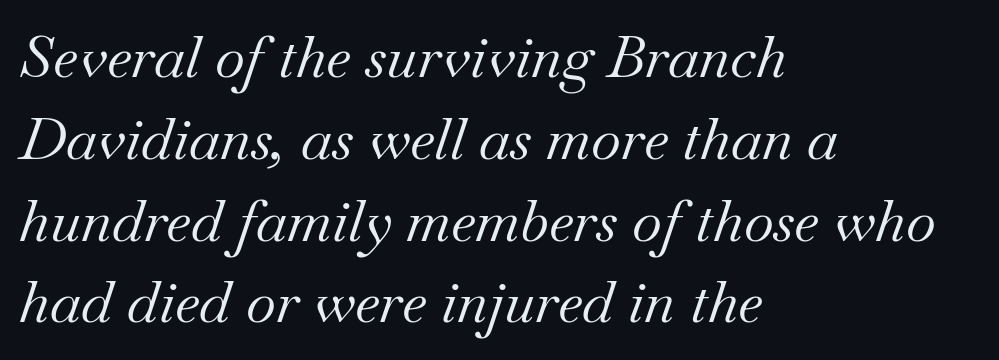
The image shows 58 px regular-weight serif type, italic (leaning right); set left-aligned, normal line spacing (1.41x), normal letter spacing, not underlined; medium stroke contrast and a small x-height.
